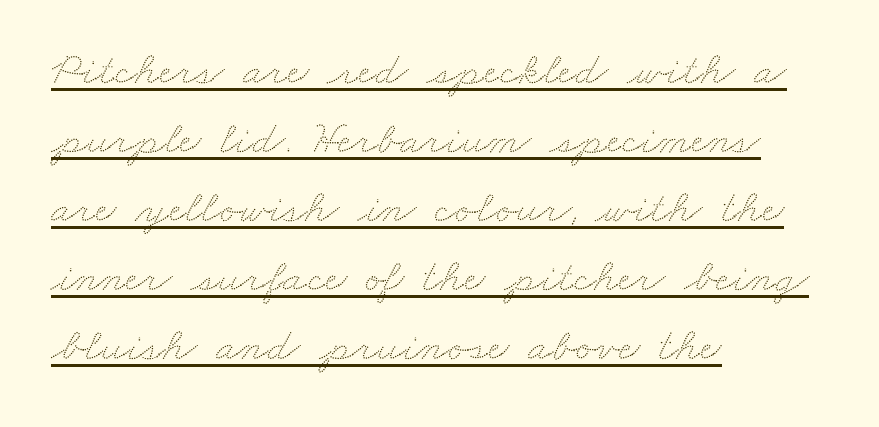
Q: Is the text underlined? A: Yes.
Q: How is the paragraph aligned? A: Left-aligned.
Q: Is the spacing between letters normal or unusually wide? A: Normal.
Q: Is the spacing between lines tight, normal or loose? A: Normal.
Q: Width (condensed, normal, or wide)? A: Wide.
Q: Stroke contrast? A: Low.
Q: x-height? A: Small.
Q: Monospaced? A: No.
